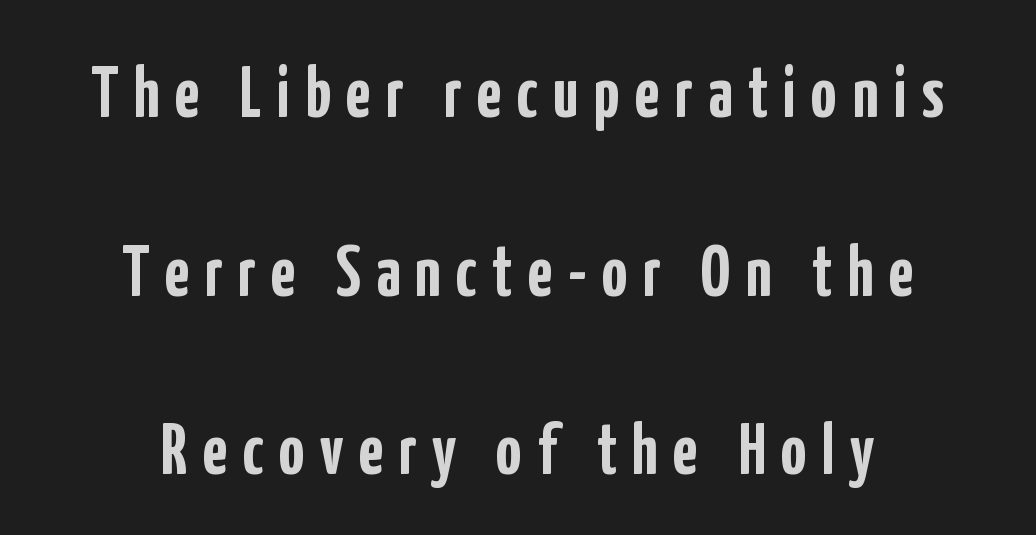
Q: Is the text bold? A: Yes.
Q: Is the text italic (slanted)? A: No, it is upright.
Q: Is the typeface a serif or a sans-serif typeface? A: Sans-serif.
Q: Is the text underlined? A: No.
Q: How is the paragraph aligned? A: Centered.
Q: Is the spacing between letters normal or unusually wide? A: Unusually wide.
Q: Is the spacing between lines tight, normal or loose? A: Loose.
Q: Width (condensed, normal, or wide)? A: Condensed.
Q: Stroke contrast? A: Low.
Q: x-height? A: Medium.
Q: Monospaced? A: No.
